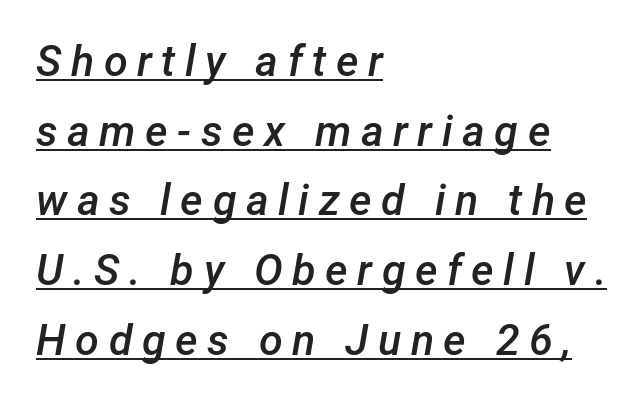
The image shows 43 px semibold type, italic (leaning right); set left-aligned, normal line spacing (1.62x), unusually wide letter spacing (+0.22 em), underlined; low stroke contrast and a medium x-height.
